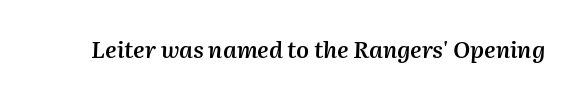
{"italic": "yes", "lean": "right", "slant_degrees": 2, "bold": "semi", "underline": "no", "letter_spacing": "normal", "letter_spacing_em": 0.0, "glyph_px": 23}
